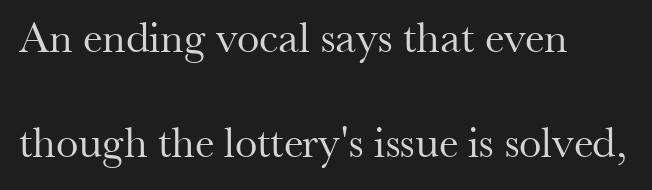
The image shows 45 px regular-weight serif type, upright; set left-aligned, loose line spacing (2.34x), normal letter spacing, not underlined; medium stroke contrast and a small x-height.
